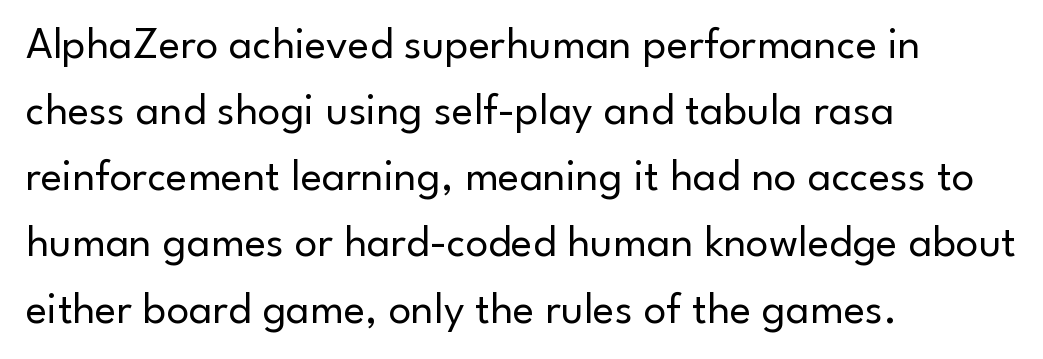
A sans-serif font was chosen for this passage. Words appear dense and cohesive because spacing is normal. Students, observe: this is what conventionally led text looks like. A clean baseline with only descenders dipping below it. Stem width sits at or under what a default text font uses.
